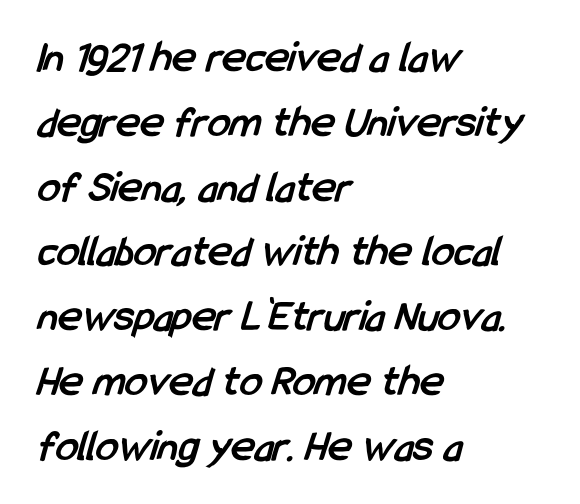
Q: Is the text bold? A: Yes.
Q: Is the typeface a serif or a sans-serif typeface? A: Sans-serif.
Q: Is the text underlined? A: No.
Q: How is the paragraph aligned? A: Left-aligned.
Q: Is the spacing between letters normal or unusually wide? A: Normal.
Q: Is the spacing between lines tight, normal or loose? A: Normal.
Q: Width (condensed, normal, or wide)? A: Condensed.
Q: Stroke contrast? A: Low.
Q: x-height? A: Medium.
Q: Monospaced? A: No.
